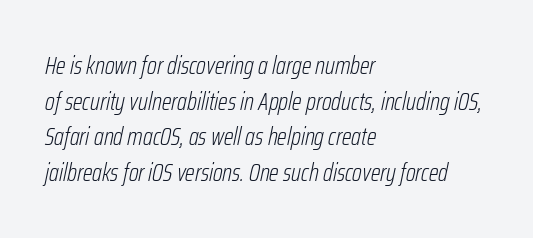
Inter-character spacing is left at the font's built-in metrics. The passage shown stacks its lines at a standard gap. Posture: slanted. Underlining? Definitely not there. One-word summary of the alignment: left.
